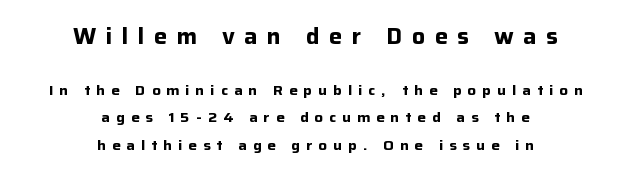
The image shows 22 px bold type, upright; set centered, loose line spacing (1.94x), unusually wide letter spacing (+0.43 em), not underlined; the first (top) block is 1.57x larger.
